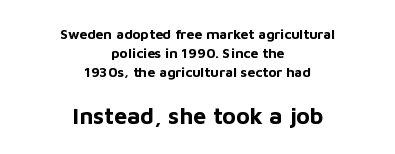
Q: Is the text bold? A: Yes.
Q: Is the text italic (slanted)? A: No, it is upright.
Q: Is the text underlined? A: No.
Q: How is the paragraph aligned? A: Centered.
Q: Is the spacing between letters normal or unusually wide? A: Normal.
Q: Is the spacing between lines tight, normal or loose? A: Normal.
Q: Which block of text is set in a larger size, the first (top) or the second (bottom)? A: The second (bottom) one.
